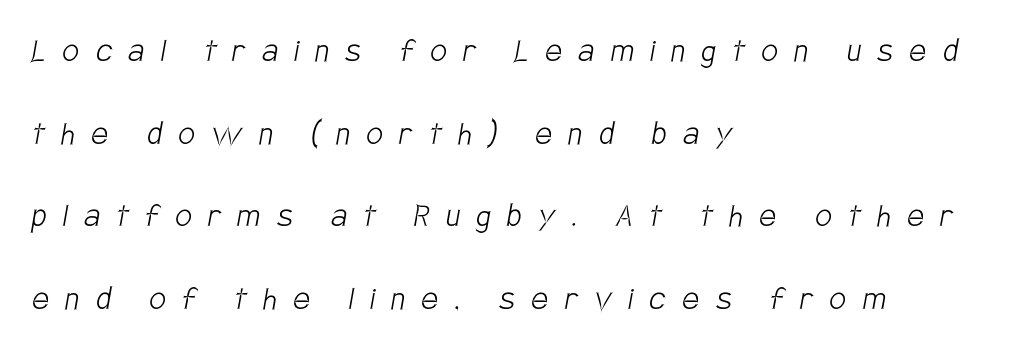
{"serif": "no", "bold": "no", "weight": "light", "width": "condensed", "stroke_contrast": "low", "x_height": "large", "monospaced": "no", "underline": "no", "align": "left", "line_spacing": "loose", "line_spacing_ratio": 2.23, "letter_spacing": "wide", "letter_spacing_em": 0.45, "glyph_px": 37}
